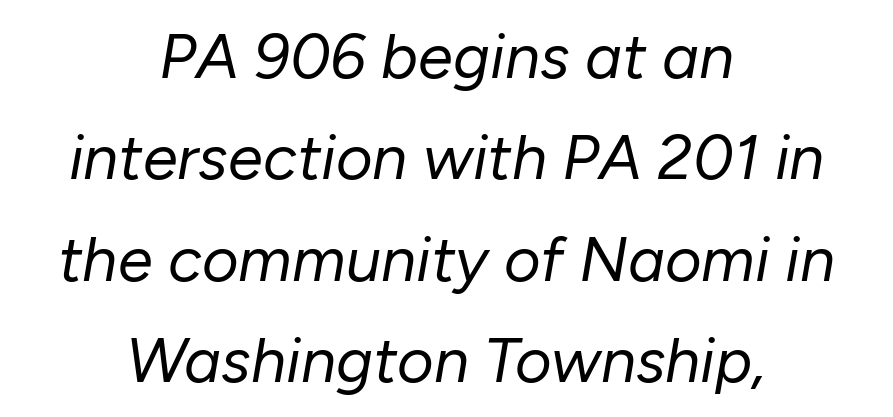
Q: Is the text bold? A: No.
Q: Is the text italic (slanted)? A: Yes, it leans right by about 10 degrees.
Q: Is the text underlined? A: No.
Q: How is the paragraph aligned? A: Centered.
Q: Is the spacing between letters normal or unusually wide? A: Normal.
Q: Is the spacing between lines tight, normal or loose? A: Normal.
Q: Width (condensed, normal, or wide)? A: Normal.
Q: Stroke contrast? A: Low.
Q: x-height? A: Medium.
Q: Monospaced? A: No.
